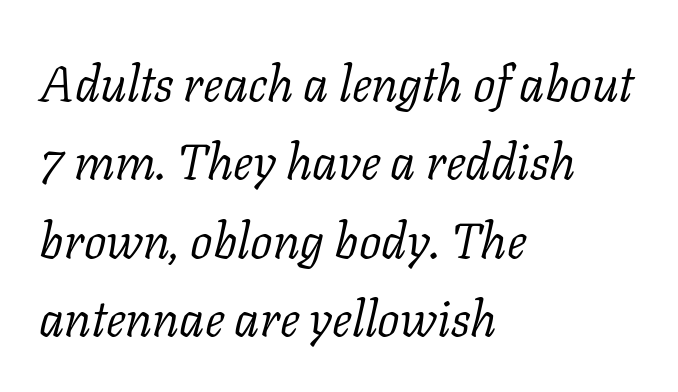
Q: Is the text bold? A: No.
Q: Is the text italic (slanted)? A: Yes, it leans right by about 11 degrees.
Q: Is the typeface a serif or a sans-serif typeface? A: Serif.
Q: Is the text underlined? A: No.
Q: How is the paragraph aligned? A: Left-aligned.
Q: Is the spacing between letters normal or unusually wide? A: Normal.
Q: Is the spacing between lines tight, normal or loose? A: Normal.
Q: Width (condensed, normal, or wide)? A: Normal.
Q: Stroke contrast? A: Low.
Q: x-height? A: Medium.
Q: Monospaced? A: No.
